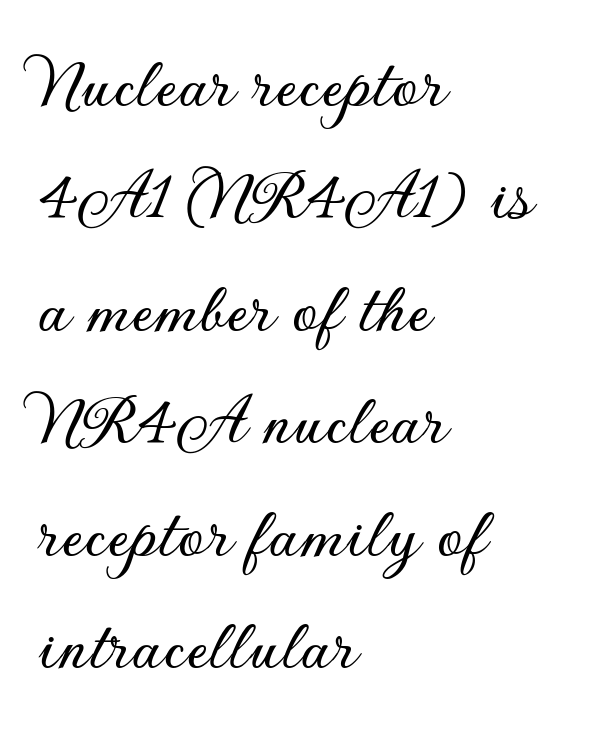
Q: Is the text italic (slanted)? A: Yes.
Q: Is the typeface a serif or a sans-serif typeface? A: Sans-serif.
Q: Is the text underlined? A: No.
Q: How is the paragraph aligned? A: Left-aligned.
Q: Is the spacing between letters normal or unusually wide? A: Normal.
Q: Is the spacing between lines tight, normal or loose? A: Normal.
Q: Width (condensed, normal, or wide)? A: Normal.
Q: Stroke contrast? A: Low.
Q: x-height? A: Small.
Q: Monospaced? A: No.
